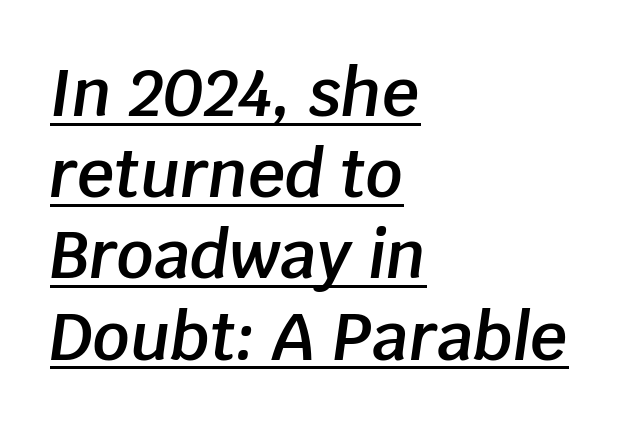
The image shows 65 px semibold type, italic (leaning right); set left-aligned, normal line spacing (1.25x), normal letter spacing, underlined; low stroke contrast and a large x-height.
